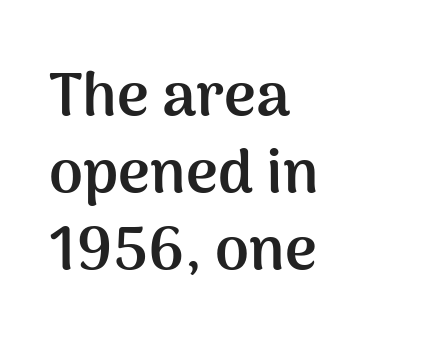
Q: Is the text bold? A: Yes.
Q: Is the text italic (slanted)? A: No, it is upright.
Q: Is the typeface a serif or a sans-serif typeface? A: Sans-serif.
Q: Is the text underlined? A: No.
Q: How is the paragraph aligned? A: Left-aligned.
Q: Is the spacing between letters normal or unusually wide? A: Normal.
Q: Is the spacing between lines tight, normal or loose? A: Normal.
Q: Width (condensed, normal, or wide)? A: Normal.
Q: Stroke contrast? A: Medium.
Q: x-height? A: Medium.
Q: Monospaced? A: No.
